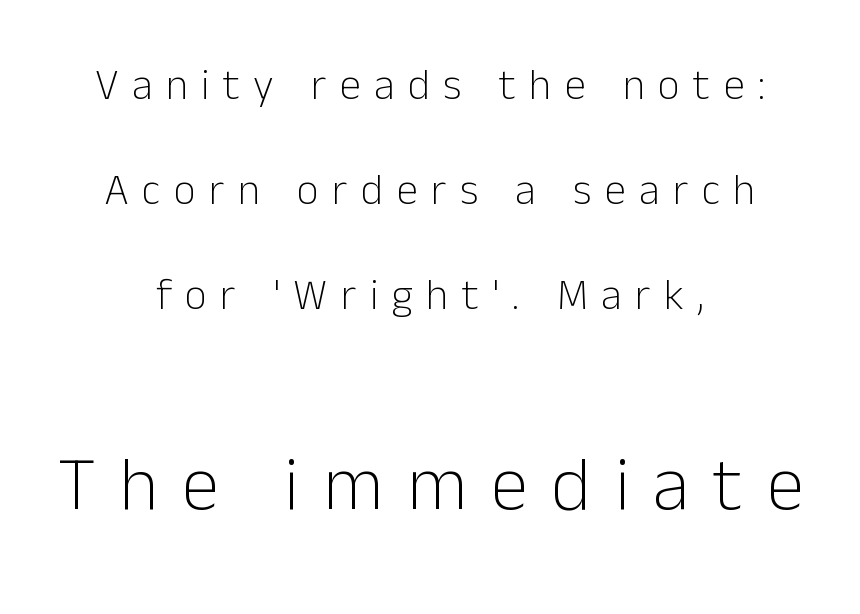
{"serif": "no", "italic": "no", "bold": "no", "weight": "light", "width": "normal", "stroke_contrast": "low", "x_height": "medium", "monospaced": "no", "underline": "no", "align": "center", "line_spacing": "loose", "line_spacing_ratio": 2.44, "letter_spacing": "wide", "letter_spacing_em": 0.31, "larger_block": "second", "size_ratio": 1.77, "glyph_px": 76}
